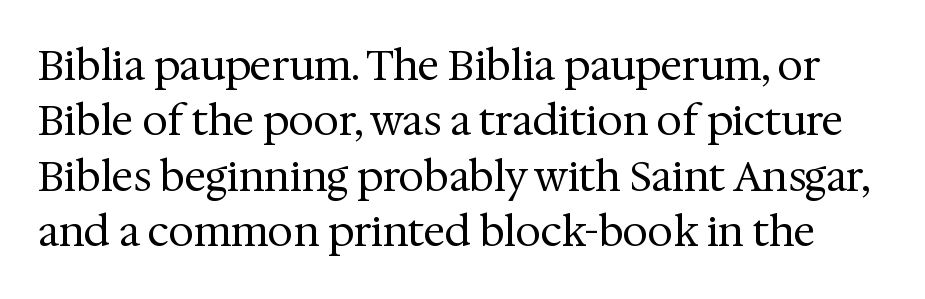
Summary of weight: not heavy and not bold. Spacing verdict: proportional, widths tailored to each character. You can tell it's not italic because the verticals are truly vertical. Default kerning and tracking; the words read as compact shapes.
